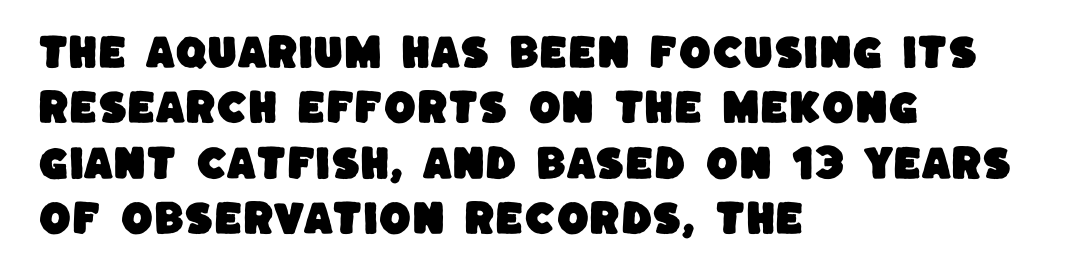
The paragraph shown leans on its left margin. You can tell from the bare stems that sans-serif type was used. Glance below the letters and you will spot only blank space. The gaps between neighbouring characters are ordinary and unremarkable.
